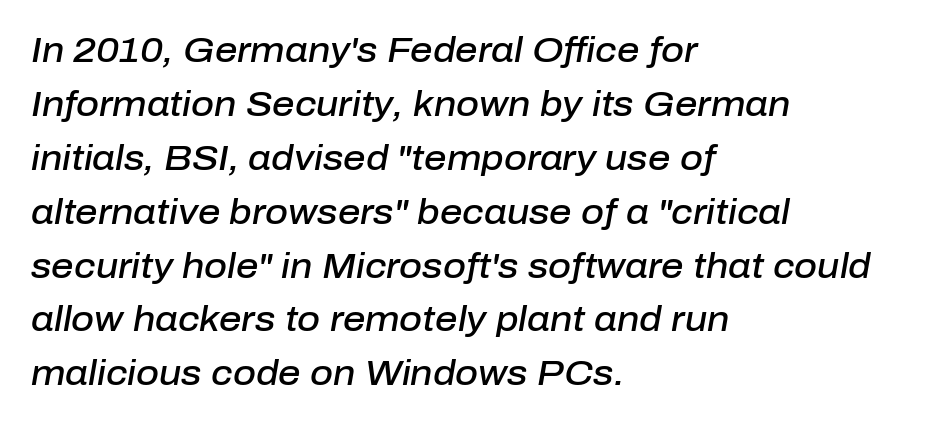
Horizontal bands of white between lines are of average thickness. Does the copy run flush right? No — it runs flush left. The string is rendered with underlining switched off. Think of a printed novel: that variable character pitch is what you see here.
